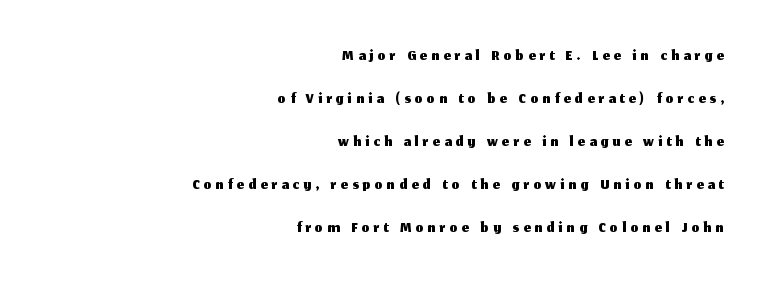
The ragged edge is on the left, which tells us the setting is flush right. Clear beneath every line of the passage. It's the straight-up-and-down kind of type.
